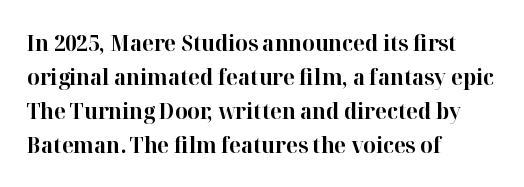
{"italic": "no", "bold": "yes", "underline": "no", "align": "left", "line_spacing": "normal", "line_spacing_ratio": 1.54, "letter_spacing": "normal", "letter_spacing_em": 0.0, "glyph_px": 22}
